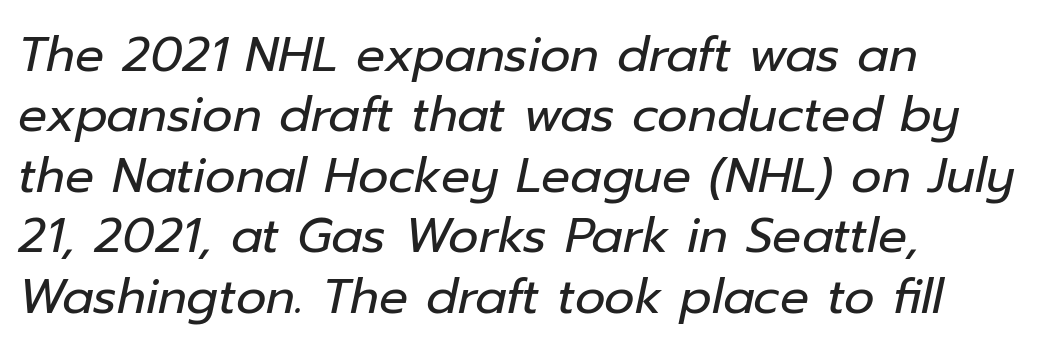
{"italic": "yes", "lean": "right", "slant_degrees": 12, "bold": "no", "weight": "regular", "width": "normal", "stroke_contrast": "low", "x_height": "medium", "monospaced": "no", "underline": "no", "align": "left", "line_spacing": "normal", "line_spacing_ratio": 1.26, "letter_spacing": "normal", "letter_spacing_em": 0.0, "glyph_px": 48}
